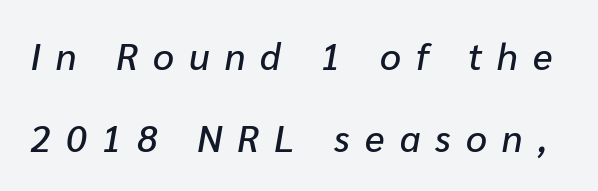
Q: Is the text italic (slanted)? A: Yes, it leans right by about 10 degrees.
Q: Is the text underlined? A: No.
Q: Is the spacing between letters normal or unusually wide? A: Unusually wide.
Q: Is the spacing between lines tight, normal or loose? A: Loose.
Q: Width (condensed, normal, or wide)? A: Normal.
Q: Stroke contrast? A: Low.
Q: x-height? A: Medium.
Q: Monospaced? A: No.
